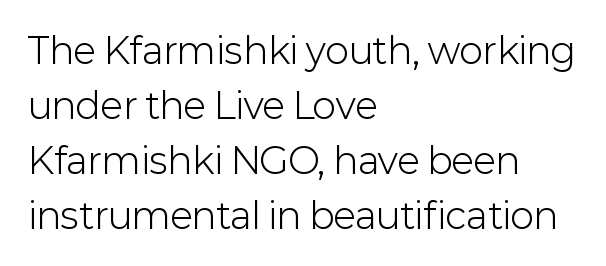
{"serif": "no", "italic": "no", "bold": "no", "weight": "light", "width": "normal", "stroke_contrast": "low", "x_height": "medium", "monospaced": "no", "underline": "no", "align": "left", "line_spacing": "normal", "line_spacing_ratio": 1.53, "letter_spacing": "normal", "letter_spacing_em": 0.0, "glyph_px": 36}
